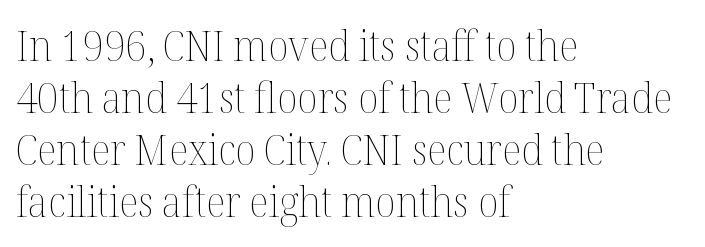
Each word holds together tightly as a unit, with standard inter-letter gaps. Every stem runs plumb, perpendicular to the baseline. Line starts are locked; line ends wander. Just letters on the line, the space beneath them empty. The passage shown is not bold in any degree. Character widths vary here, with narrow letters taking less room than wide ones.
